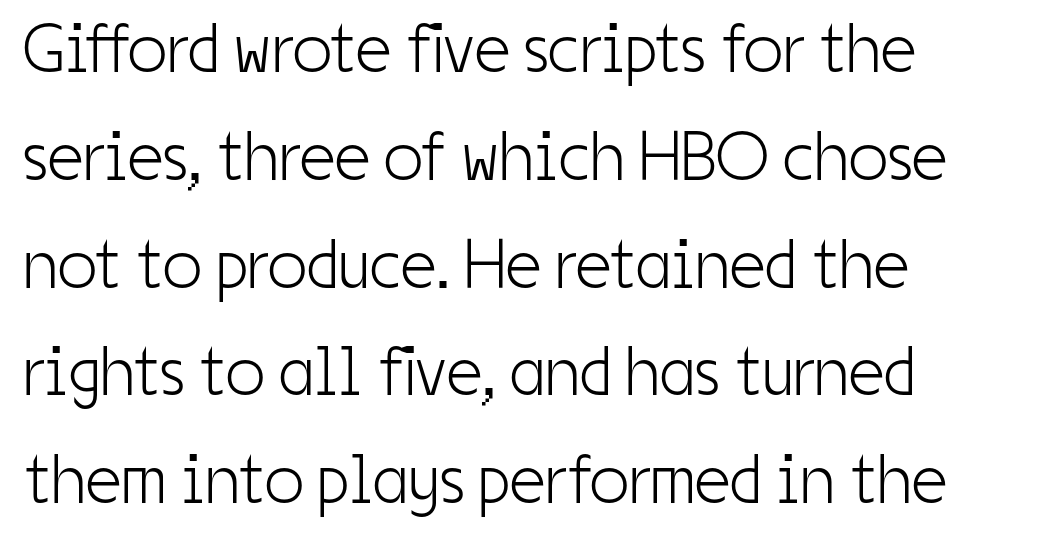
{"serif": "no", "italic": "no", "bold": "no", "weight": "light", "width": "condensed", "stroke_contrast": "low", "x_height": "medium", "monospaced": "no", "underline": "no", "align": "left", "line_spacing": "normal", "line_spacing_ratio": 1.54, "letter_spacing": "normal", "letter_spacing_em": 0.0, "glyph_px": 70}
